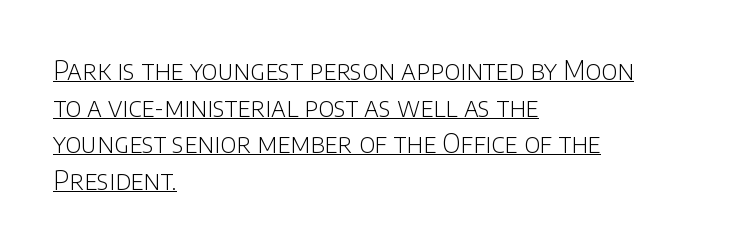
The image shows 26 px text type, upright; set left-aligned, normal line spacing (1.41x), normal letter spacing, underlined.
